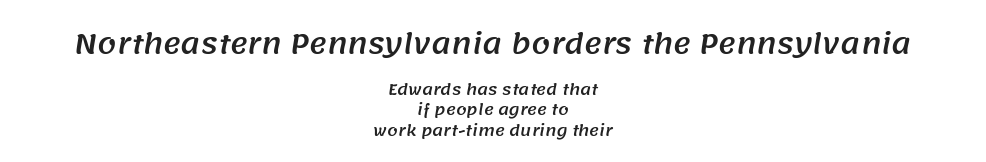
Unmarked baselines from the first word to the last. Caption: upper text group enlarged, lower text group reduced. These lines sit exactly where default settings would place them. The face used here is rendered with its standard letterfit. Caption: multi-line text, centered on the measure.
